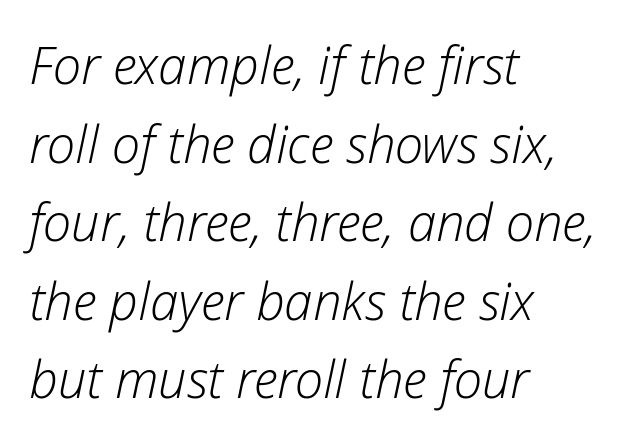
{"italic": "yes", "lean": "right", "slant_degrees": 12, "bold": "no", "weight": "light", "width": "normal", "stroke_contrast": "low", "x_height": "medium", "monospaced": "no", "underline": "no", "align": "left", "line_spacing": "normal", "line_spacing_ratio": 1.54, "letter_spacing": "normal", "letter_spacing_em": 0.0, "glyph_px": 51}
